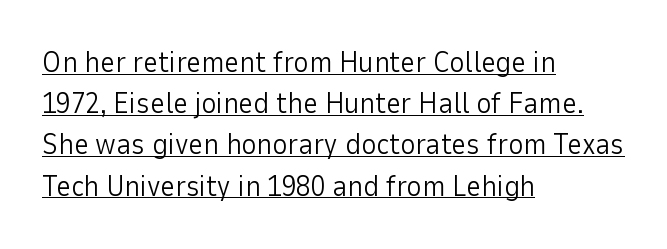
A normal amount of white space separates one row of letters from the next. The letterforms sit at book weight or below. Glyph-to-glyph distance matches everyday printed text. Typeset ragged right — the left edge is the straight one. The letters advance in unequal steps, a hallmark of proportional type.
